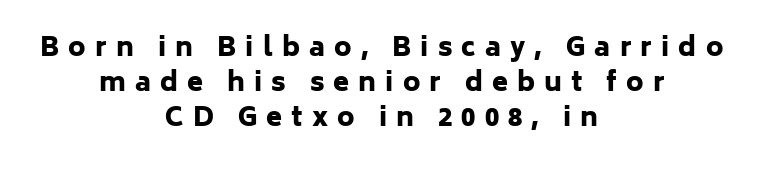
Q: Is the text bold? A: Yes.
Q: Is the text italic (slanted)? A: No, it is upright.
Q: Is the text underlined? A: No.
Q: How is the paragraph aligned? A: Centered.
Q: Is the spacing between letters normal or unusually wide? A: Unusually wide.
Q: Is the spacing between lines tight, normal or loose? A: Normal.
